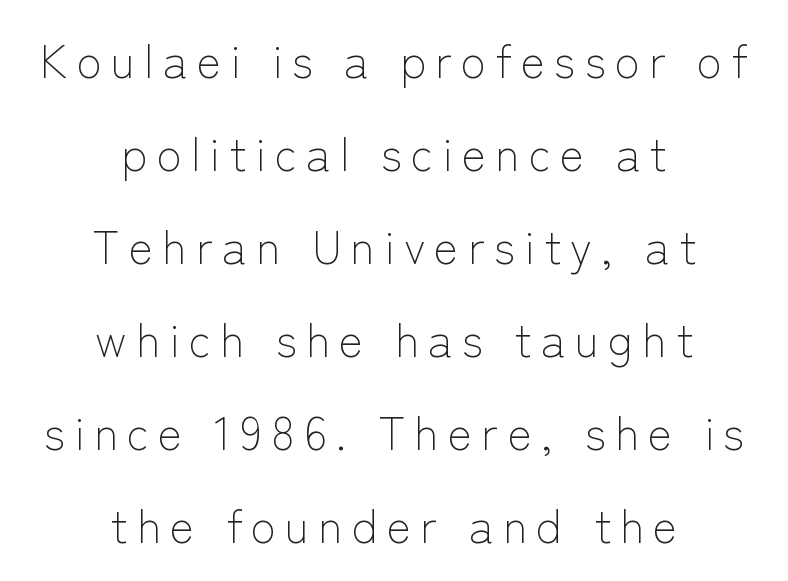
Q: Is the text bold? A: No.
Q: Is the text italic (slanted)? A: No, it is upright.
Q: Is the typeface a serif or a sans-serif typeface? A: Sans-serif.
Q: Is the text underlined? A: No.
Q: How is the paragraph aligned? A: Centered.
Q: Is the spacing between letters normal or unusually wide? A: Unusually wide.
Q: Is the spacing between lines tight, normal or loose? A: Loose.
Q: Width (condensed, normal, or wide)? A: Normal.
Q: Stroke contrast? A: Low.
Q: x-height? A: Medium.
Q: Monospaced? A: No.
